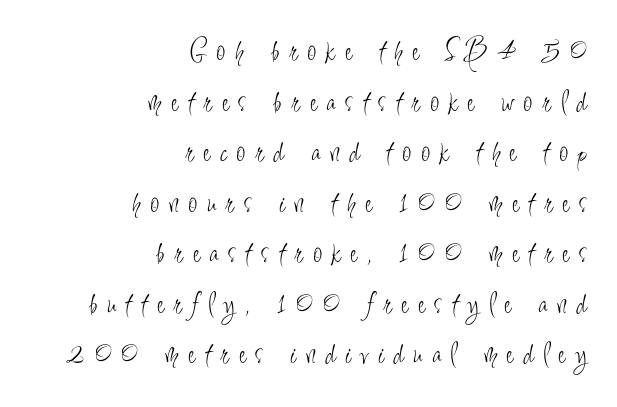
The image shows 32 px light, condensed sans-serif type; set right-aligned, normal line spacing (1.58x), unusually wide letter spacing (+0.32 em), not underlined; low stroke contrast and a small x-height.
